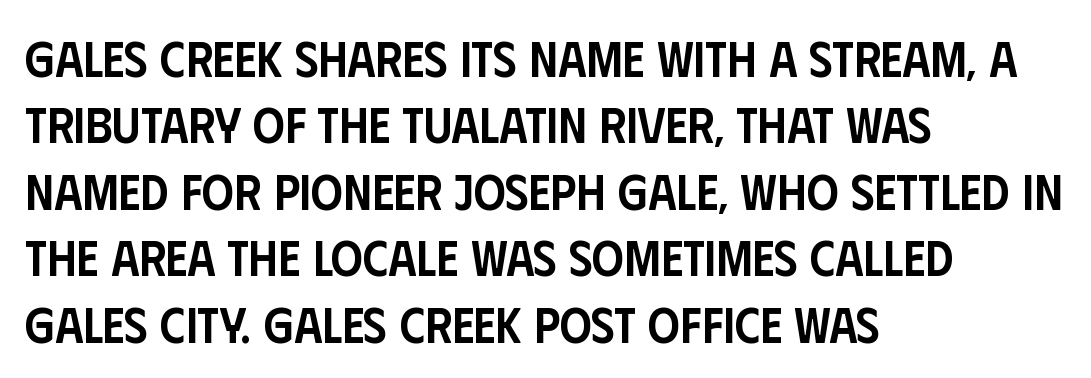
{"serif": "no", "italic": "no", "bold": "semi", "weight": "semibold", "width": "condensed", "stroke_contrast": "low", "x_height": "large", "monospaced": "no", "underline": "no", "align": "left", "line_spacing": "normal", "line_spacing_ratio": 1.33, "letter_spacing": "normal", "letter_spacing_em": 0.0, "glyph_px": 50}
